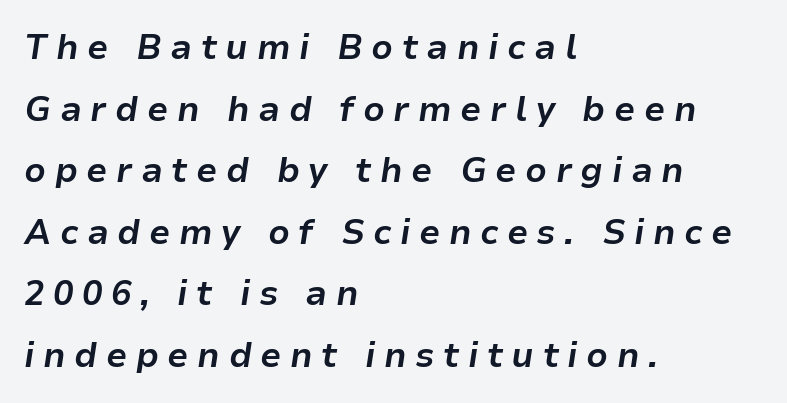
The image shows 34 px bold type, italic (leaning right); set left-aligned, line spacing 1.81x, unusually wide letter spacing (+0.25 em), not underlined; low stroke contrast and a medium x-height.
